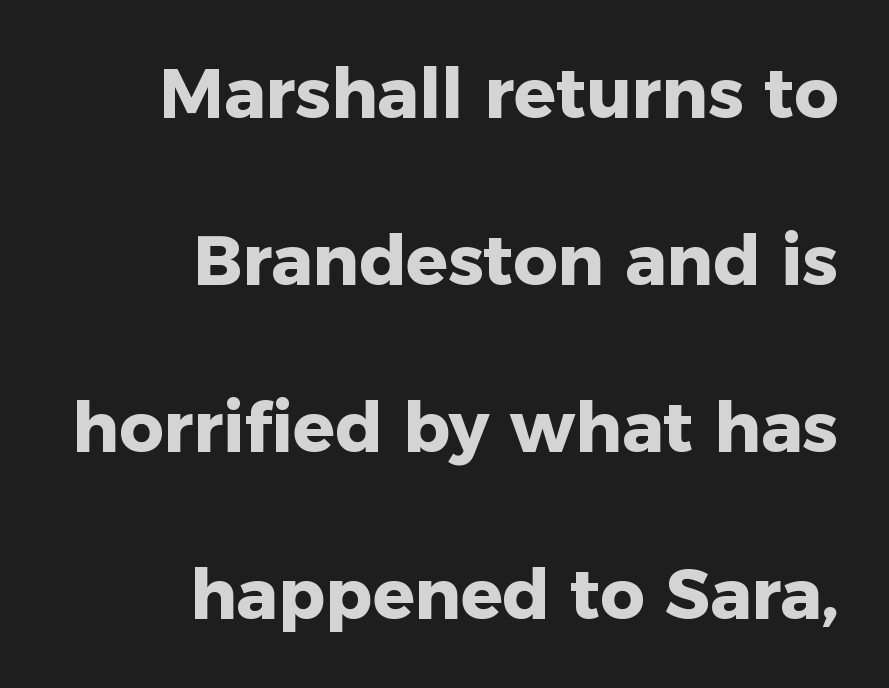
The words here are not underlined. Is there any slant? The stems are plumb. Unlike a traditional serif, this face leaves its strokes unadorned. No extra tracking has been applied to these lines. Is this a fixed-width face? No — the glyphs have proportional, varying widths. Typeset ragged left — the right edge is the straight one.
